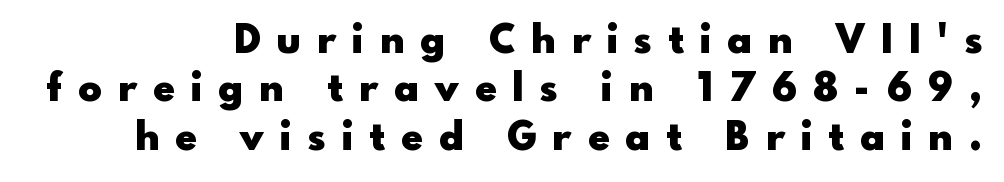
Q: Is the text bold? A: Yes.
Q: Is the text italic (slanted)? A: No, it is upright.
Q: Is the typeface a serif or a sans-serif typeface? A: Sans-serif.
Q: Is the text underlined? A: No.
Q: Is the spacing between letters normal or unusually wide? A: Unusually wide.
Q: Width (condensed, normal, or wide)? A: Normal.
Q: x-height? A: Small.
Q: Monospaced? A: No.
